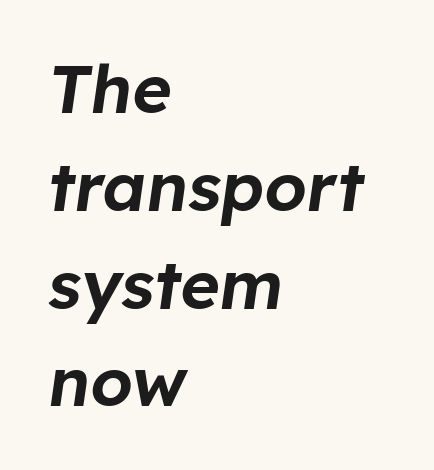
Just letters on the line, the space beneath them empty. Nothing unusual about the tracking: characters are spaced as the font intends. Horizontally, the lines are justified to the leading edge only. The leading is moderate, giving the passage an even texture.
